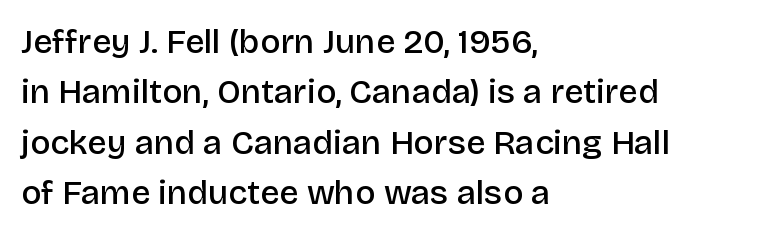
{"serif": "no", "italic": "no", "bold": "semi", "weight": "semibold", "width": "normal", "stroke_contrast": "low", "x_height": "large", "monospaced": "no", "underline": "no", "align": "left", "line_spacing": "normal", "line_spacing_ratio": 1.48, "letter_spacing": "normal", "letter_spacing_em": 0.0, "glyph_px": 34}
